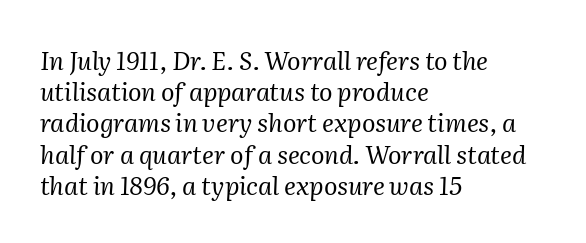
{"italic": "yes", "lean": "right", "slant_degrees": 2, "bold": "no", "underline": "no", "align": "left", "line_spacing": "normal", "line_spacing_ratio": 1.25, "letter_spacing": "normal", "letter_spacing_em": 0.0, "glyph_px": 25}
